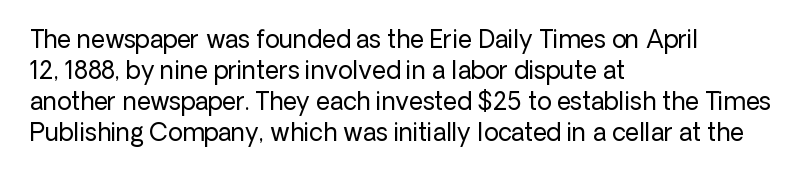
Q: Is the text bold? A: No.
Q: Is the text italic (slanted)? A: No, it is upright.
Q: Is the text underlined? A: No.
Q: How is the paragraph aligned? A: Left-aligned.
Q: Is the spacing between letters normal or unusually wide? A: Normal.
Q: Is the spacing between lines tight, normal or loose? A: Normal.
